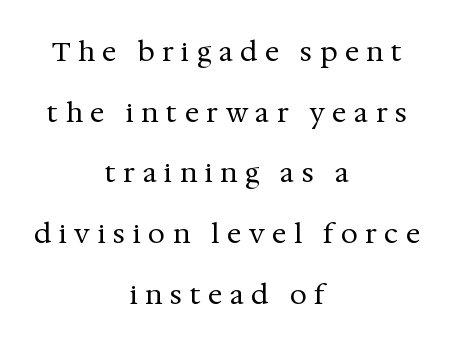
{"italic": "no", "bold": "no", "underline": "no", "align": "center", "line_spacing": "loose", "line_spacing_ratio": 2.25, "letter_spacing": "wide", "letter_spacing_em": 0.28, "glyph_px": 27}
